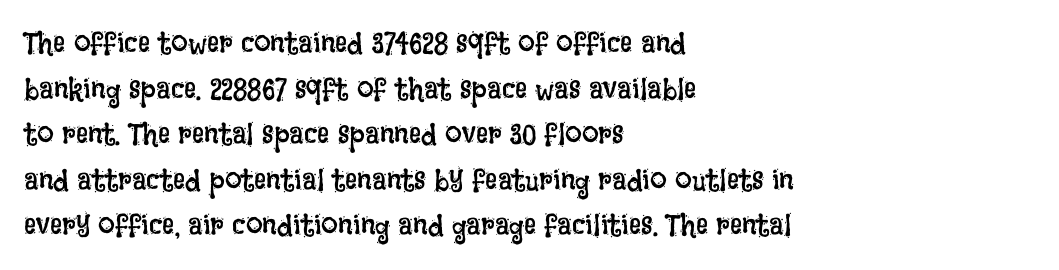
The image shows 30 px regular-weight, condensed type, upright; set left-aligned, normal line spacing (1.52x), normal letter spacing, not underlined; low stroke contrast and a large x-height.
